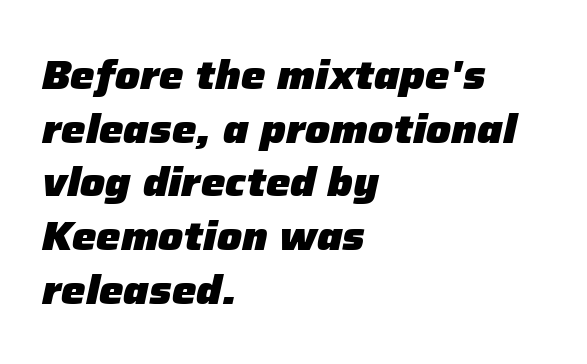
{"italic": "yes", "lean": "right", "slant_degrees": 12, "bold": "yes", "weight": "heavy", "width": "normal", "stroke_contrast": "low", "x_height": "medium", "monospaced": "no", "underline": "no", "align": "left", "line_spacing": "normal", "line_spacing_ratio": 1.31, "letter_spacing": "normal", "letter_spacing_em": 0.0, "glyph_px": 41}
